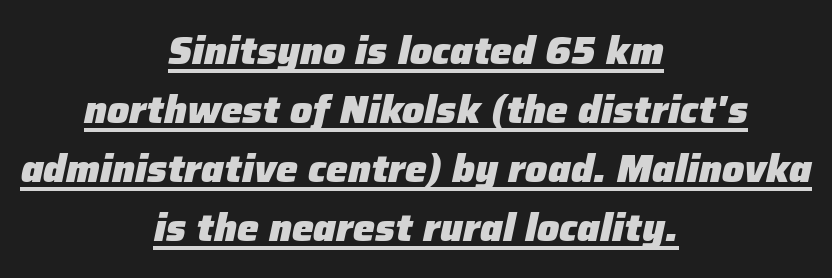
You could not count columns in this text — the font is proportionally spaced. The glyphs are accompanied by a horizontal stroke just below them. Does the weight exceed regular? Yes, all the way to bold. Inter-character spacing is left at the font's built-in metrics. The letters are slanted; this is an italic face.
